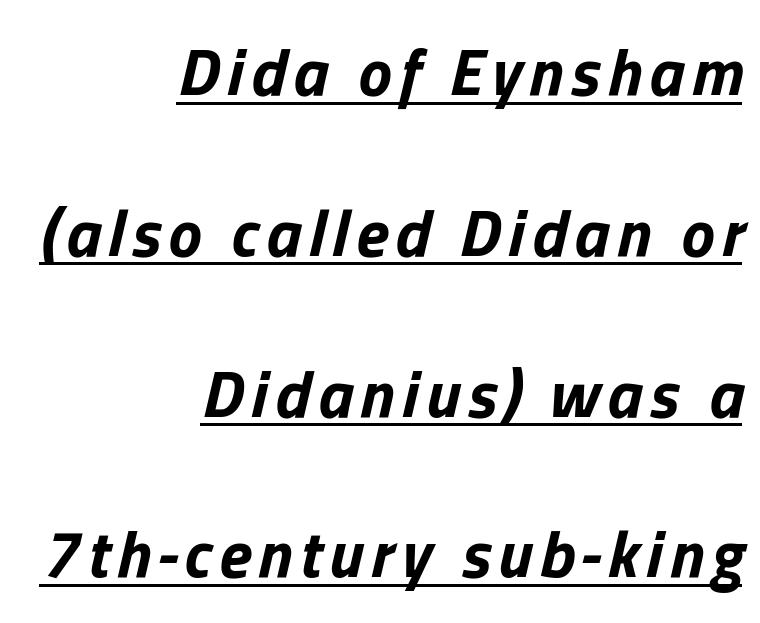
{"italic": "yes", "lean": "right", "slant_degrees": 13, "bold": "yes", "weight": "bold", "width": "normal", "stroke_contrast": "low", "x_height": "medium", "monospaced": "no", "underline": "yes", "align": "right", "line_spacing": "loose", "line_spacing_ratio": 2.4, "glyph_px": 67}
